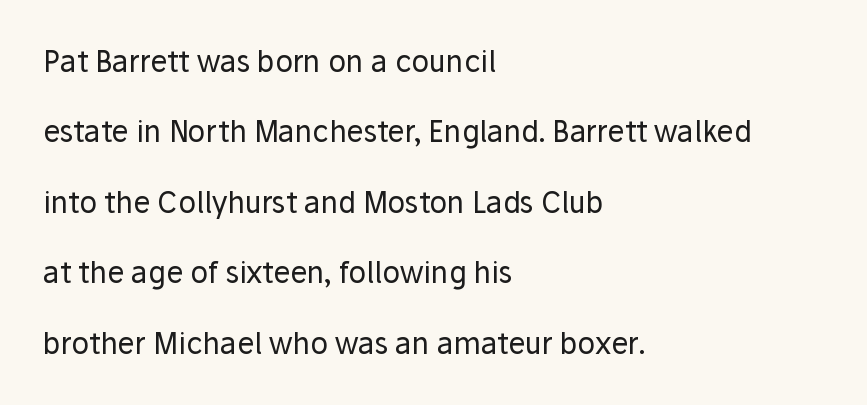
{"serif": "no", "italic": "no", "bold": "no", "weight": "regular", "width": "normal", "stroke_contrast": "low", "x_height": "medium", "monospaced": "no", "underline": "no", "align": "left", "line_spacing": "loose", "line_spacing_ratio": 2.43, "letter_spacing": "normal", "letter_spacing_em": 0.0, "glyph_px": 29}
